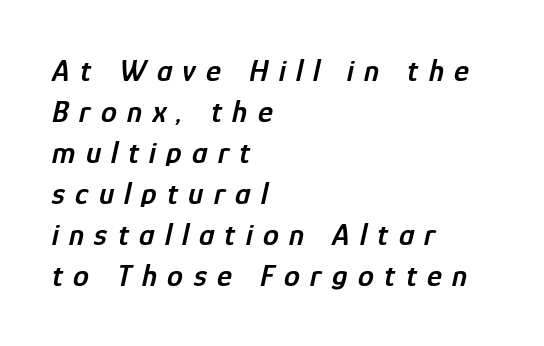
Q: Is the text bold? A: Semi-bold.
Q: Is the text italic (slanted)? A: Yes, it leans right by about 12 degrees.
Q: Is the text underlined? A: No.
Q: How is the paragraph aligned? A: Left-aligned.
Q: Is the spacing between letters normal or unusually wide? A: Unusually wide.
Q: Is the spacing between lines tight, normal or loose? A: Normal.
Q: Width (condensed, normal, or wide)? A: Condensed.
Q: Stroke contrast? A: Low.
Q: x-height? A: Medium.
Q: Monospaced? A: No.
